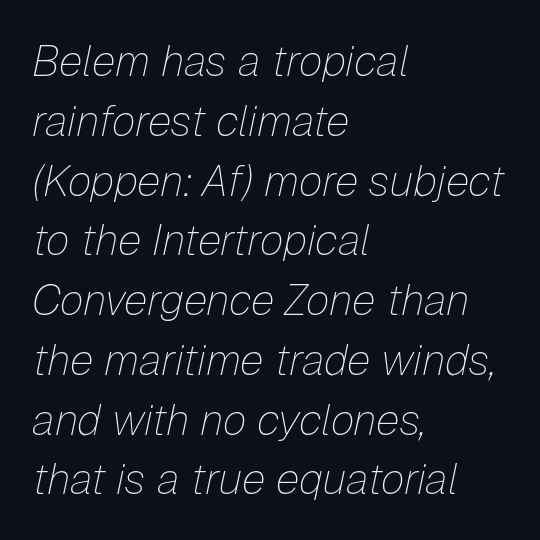
{"italic": "yes", "lean": "right", "slant_degrees": 12, "bold": "no", "weight": "thin", "width": "normal", "stroke_contrast": "low", "x_height": "medium", "monospaced": "no", "underline": "no", "align": "left", "line_spacing": "normal", "line_spacing_ratio": 1.39, "letter_spacing": "normal", "letter_spacing_em": 0.0, "glyph_px": 43}
